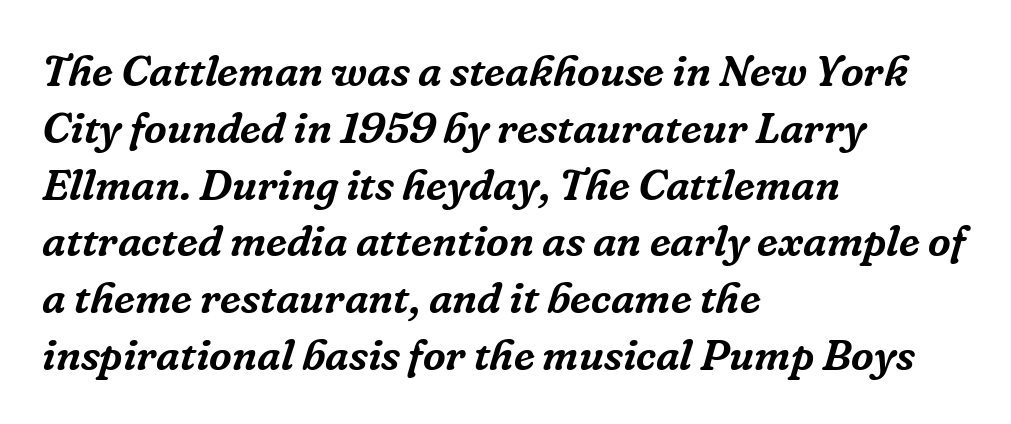
{"serif": "yes", "italic": "yes", "lean": "right", "slant_degrees": 16, "width": "normal", "stroke_contrast": "low", "x_height": "medium", "monospaced": "no", "underline": "no", "align": "left", "line_spacing": "normal", "line_spacing_ratio": 1.29, "letter_spacing": "normal", "letter_spacing_em": 0.0, "glyph_px": 44}
